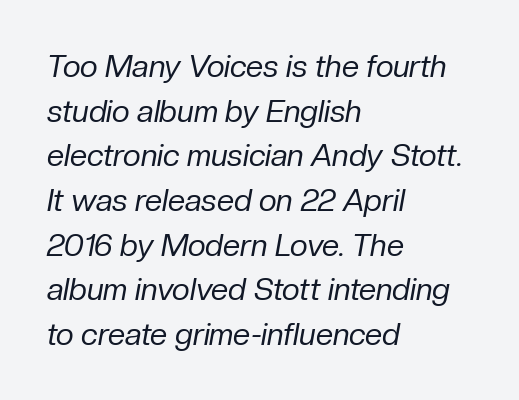
{"italic": "yes", "lean": "right", "slant_degrees": 10, "bold": "no", "weight": "regular", "width": "normal", "stroke_contrast": "low", "x_height": "medium", "monospaced": "no", "underline": "no", "align": "left", "line_spacing": "normal", "line_spacing_ratio": 1.44, "letter_spacing": "normal", "letter_spacing_em": 0.0, "glyph_px": 31}
